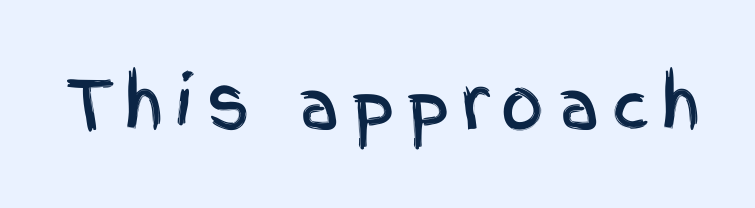
The image shows 67 px condensed sans-serif type, upright; set not underlined; a large x-height.
